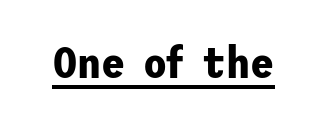
Is there an underline? Yes — a line sits under the letters. The rendering shows plain stroke endings on the letterforms — a sans-serif design. Honestly, the letter spacing is just normal — you wouldn't notice it. This is the regular roman posture of the typeface.
